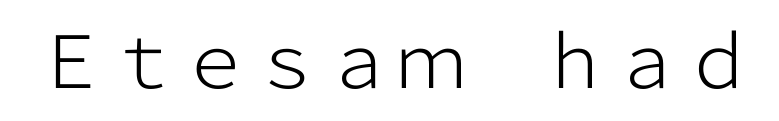
Bare-footed words on every line. Proportional: the letters do not fall into vertical columns. These lines keep a tight, regular rhythm from letter to letter. Compared with a typical body face, this is equally light or lighter still. The letters stand straight up with perfectly vertical stems.
